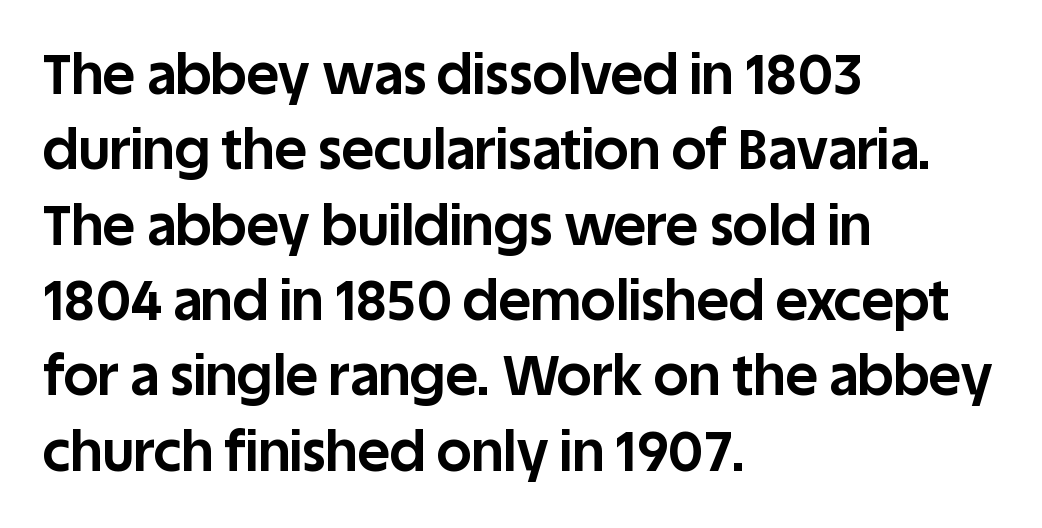
The image shows 55 px bold sans-serif type, upright; set left-aligned, normal line spacing (1.37x), normal letter spacing, not underlined; low stroke contrast and a large x-height.
